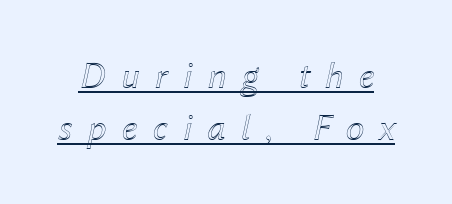
This sample carries an underscore along the baseline area. This rendering widens character spacing well past its baseline value. Character widths vary here, with narrow letters taking less room than wide ones. Yep, that's italic — everything's leaning.
